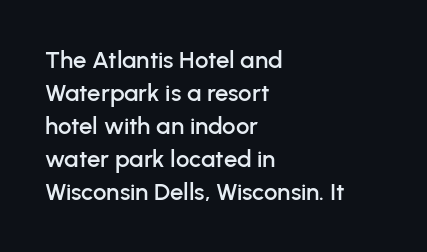
The lines are quadded left. Does extra space separate the letters? No, they use regular spacing. Tall strokes in this sample are plumb rather than angled. Notice how descenders clear the ascenders below comfortably — that's standard leading. This rendering features lettering with no underline.
